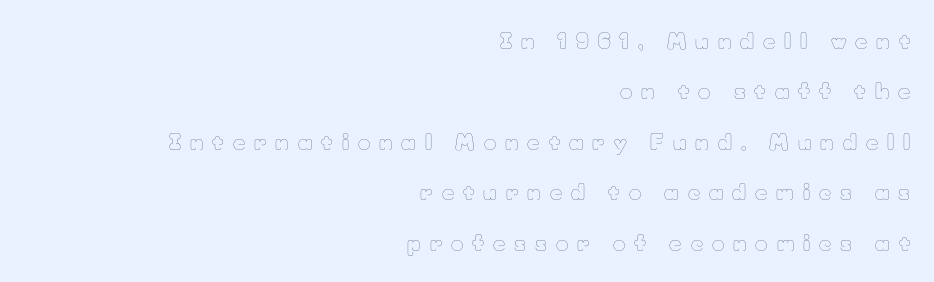
The image shows 21 px text type, upright; set right-aligned, loose line spacing (2.4x), unusually wide letter spacing (+0.43 em), not underlined.
